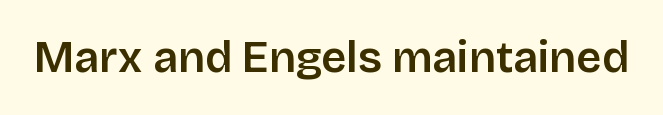
{"serif": "no", "italic": "no", "width": "normal", "stroke_contrast": "low", "x_height": "large", "monospaced": "no", "underline": "no", "letter_spacing": "normal", "letter_spacing_em": 0.0, "glyph_px": 44}
